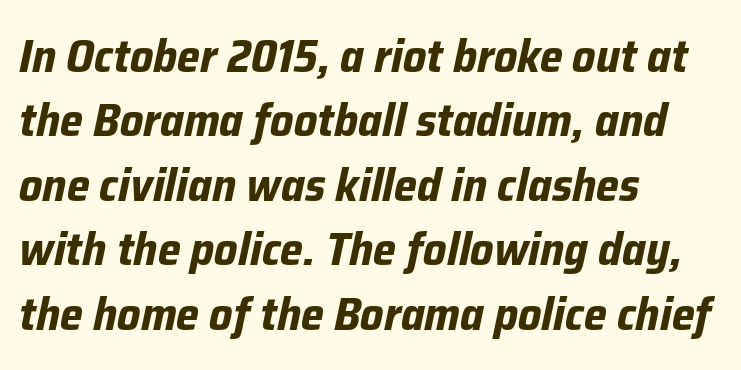
The image shows 46 px bold type, italic (leaning right); set left-aligned, normal line spacing (1.4x), normal letter spacing, not underlined; low stroke contrast and a medium x-height.
